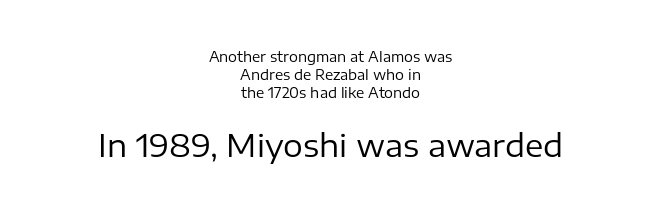
The image shows 31 px regular-weight sans-serif type, upright; set centered, normal line spacing (1.27x), normal letter spacing, not underlined; the second (bottom) block is 2.21x larger; low stroke contrast and a medium x-height.
